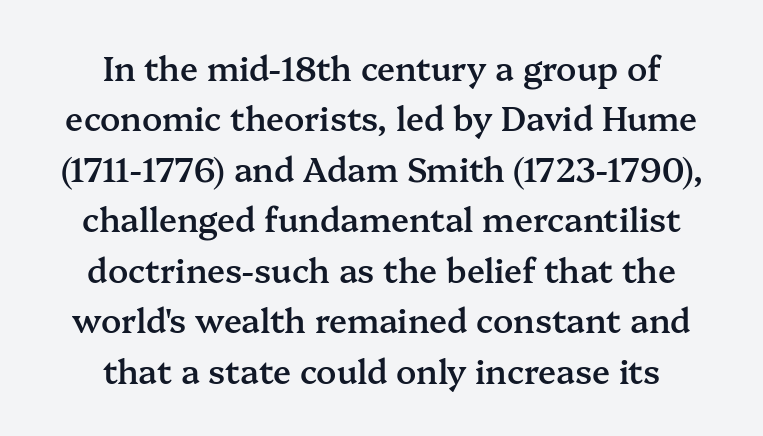
Q: Is the text bold? A: Semi-bold.
Q: Is the text italic (slanted)? A: No, it is upright.
Q: Is the typeface a serif or a sans-serif typeface? A: Serif.
Q: Is the text underlined? A: No.
Q: How is the paragraph aligned? A: Centered.
Q: Is the spacing between letters normal or unusually wide? A: Normal.
Q: Is the spacing between lines tight, normal or loose? A: Normal.
Q: Width (condensed, normal, or wide)? A: Normal.
Q: Stroke contrast? A: Medium.
Q: x-height? A: Medium.
Q: Monospaced? A: No.
